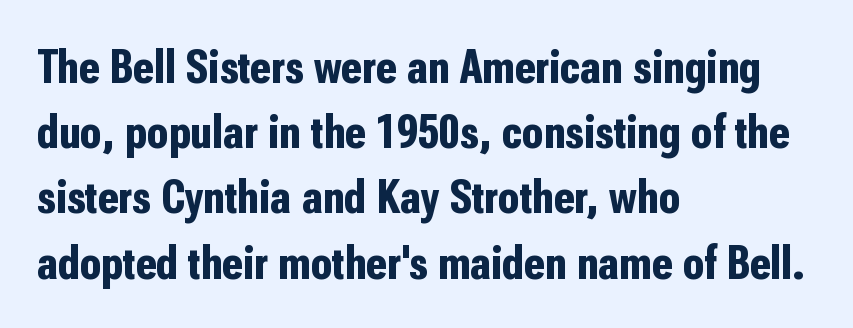
The image shows 49 px bold, condensed sans-serif type, upright; set left-aligned, normal line spacing (1.33x), normal letter spacing, not underlined; low stroke contrast and a medium x-height.
